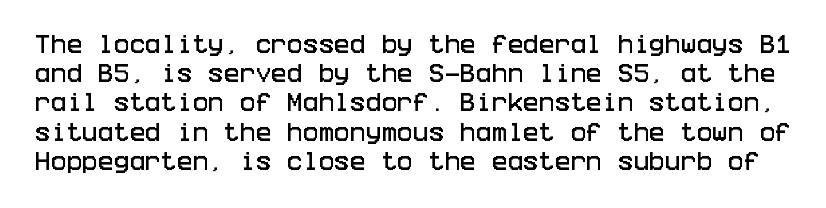
Q: Is the text italic (slanted)? A: No, it is upright.
Q: Is the text underlined? A: No.
Q: Is the spacing between letters normal or unusually wide? A: Normal.
Q: Is the spacing between lines tight, normal or loose? A: Normal.
